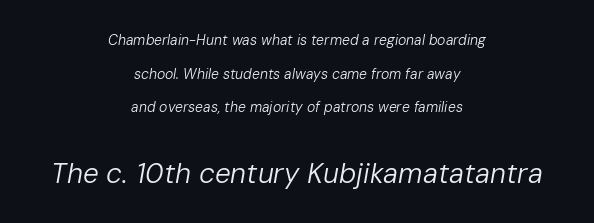
The image shows 28 px regular-weight type, italic (leaning right); set centered, loose line spacing (2.41x), normal letter spacing, not underlined; the second (bottom) block is 2.0x larger; low stroke contrast and a medium x-height.
